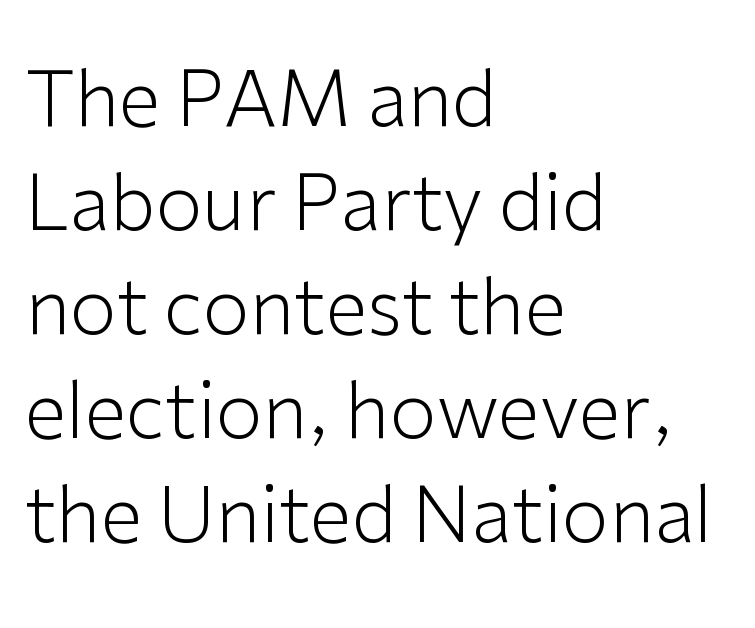
The image shows 76 px light sans-serif type, upright; set left-aligned, normal line spacing (1.37x), normal letter spacing, not underlined; low stroke contrast and a medium x-height.
